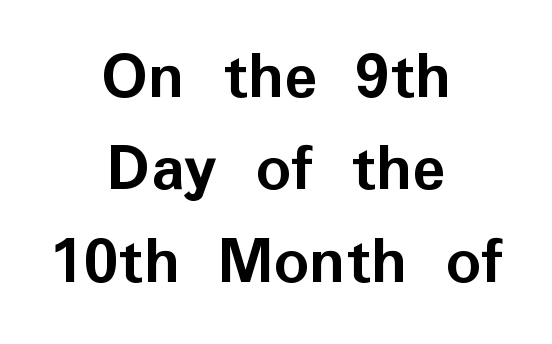
{"serif": "no", "italic": "no", "bold": "yes", "weight": "semibold", "width": "normal", "stroke_contrast": "low", "x_height": "medium", "monospaced": "no", "underline": "no", "align": "center", "line_spacing": "normal", "line_spacing_ratio": 1.34, "letter_spacing": "normal", "letter_spacing_em": 0.0, "glyph_px": 69}
